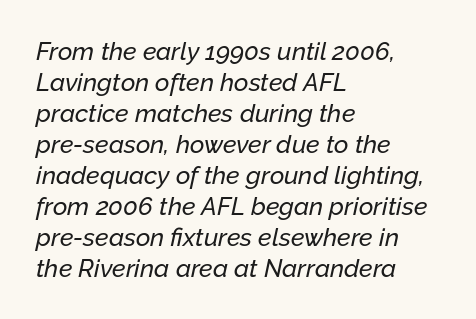
{"italic": "yes", "lean": "right", "slant_degrees": 12, "underline": "no", "align": "left", "line_spacing_ratio": 1.24, "letter_spacing": "normal", "letter_spacing_em": 0.0, "glyph_px": 25}
